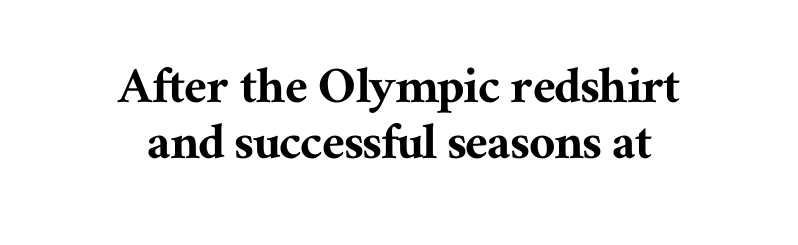
Italic: no, the glyphs are upright roman. Which margin do the lines hug? Neither — every line sits in the middle. Leading: reduced. Note the varied advance widths — an 'i' is clearly narrower than an 'm'. Little horizontal feet cap the strokes, marking this as serif type.
